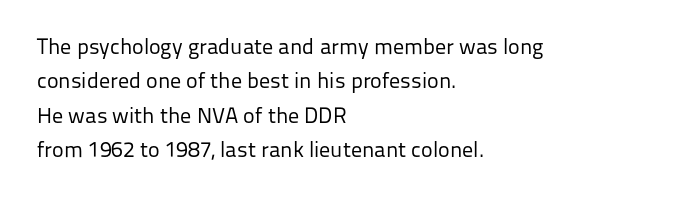
The image shows 22 px text type, upright; set left-aligned, normal line spacing (1.56x), normal letter spacing, not underlined.
